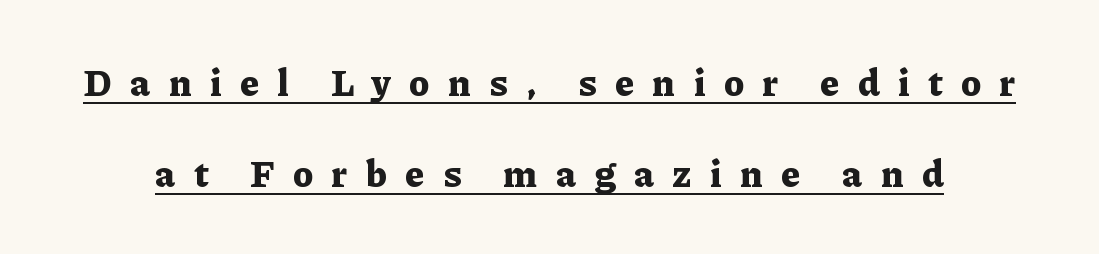
The strokes are fattened all the way to bold. The specimen includes a rule beneath the text block's lines. The leading is generous, giving the passage an open texture. Compared with typical body copy, the letter spacing here is much looser.
